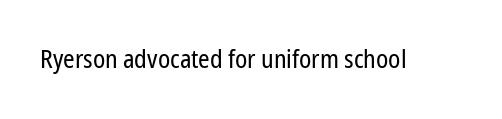
A roman cut, with each character standing at attention. Decoration check: the copy has no underline. The gaps between neighbouring characters are ordinary and unremarkable. Bold? No — there's no thickening of the strokes.
